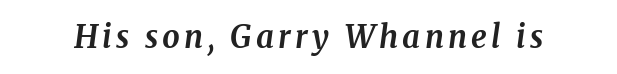
The image shows 31 px bold serif type, italic (leaning right); set not underlined; medium stroke contrast and a medium x-height.
